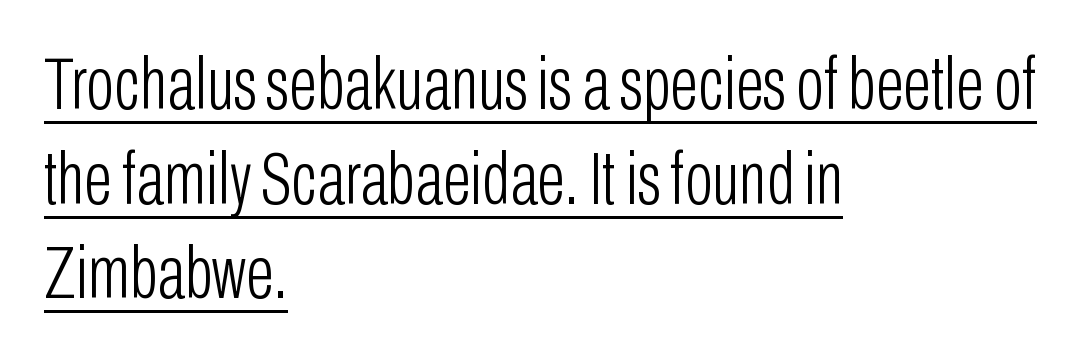
Q: Is the text bold? A: No.
Q: Is the text italic (slanted)? A: No, it is upright.
Q: Is the typeface a serif or a sans-serif typeface? A: Sans-serif.
Q: Is the text underlined? A: Yes.
Q: How is the paragraph aligned? A: Left-aligned.
Q: Is the spacing between letters normal or unusually wide? A: Normal.
Q: Is the spacing between lines tight, normal or loose? A: Normal.
Q: Width (condensed, normal, or wide)? A: Condensed.
Q: Stroke contrast? A: Low.
Q: x-height? A: Medium.
Q: Monospaced? A: No.
